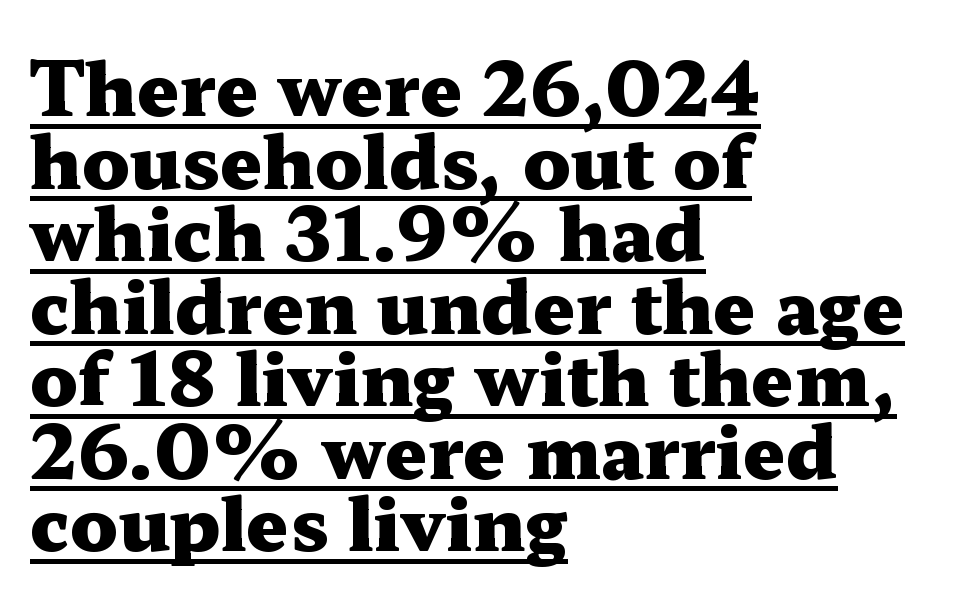
{"serif": "yes", "italic": "no", "bold": "yes", "weight": "heavy", "width": "wide", "stroke_contrast": "medium", "x_height": "medium", "monospaced": "no", "underline": "yes", "align": "left", "line_spacing": "tight", "line_spacing_ratio": 0.98, "letter_spacing": "normal", "letter_spacing_em": 0.0, "glyph_px": 74}
